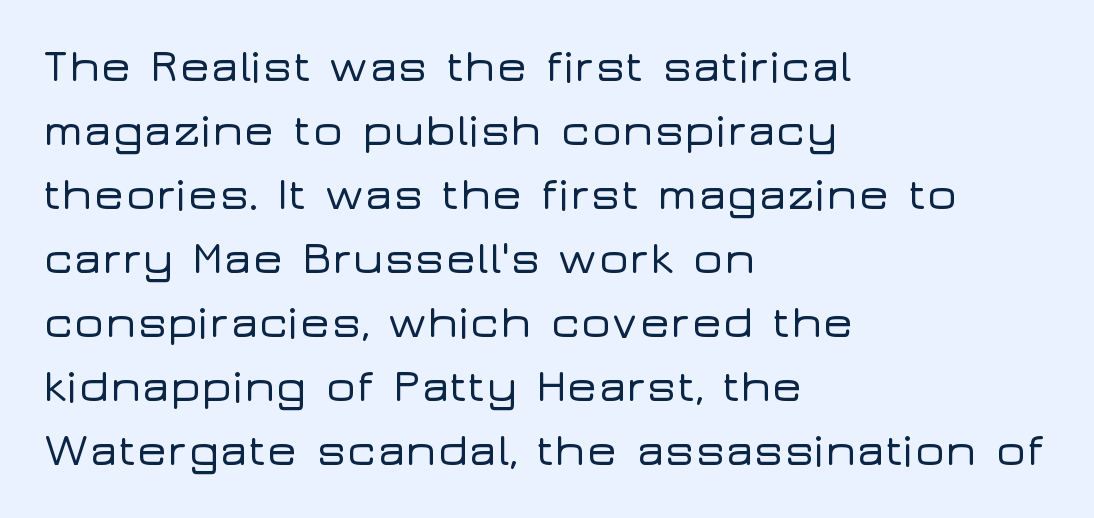
The image shows 46 px wide sans-serif type, upright; set left-aligned, normal line spacing (1.39x), normal letter spacing, not underlined; low stroke contrast and a medium x-height.
